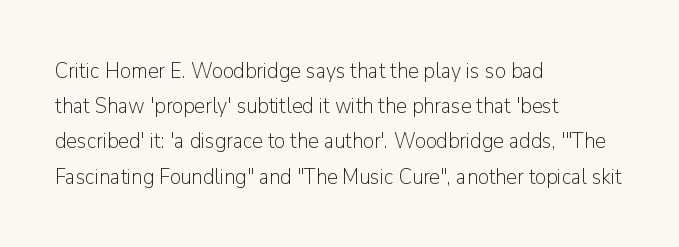
The image shows 22 px text type, upright; set left-aligned, normal line spacing (1.6x), normal letter spacing, not underlined.
